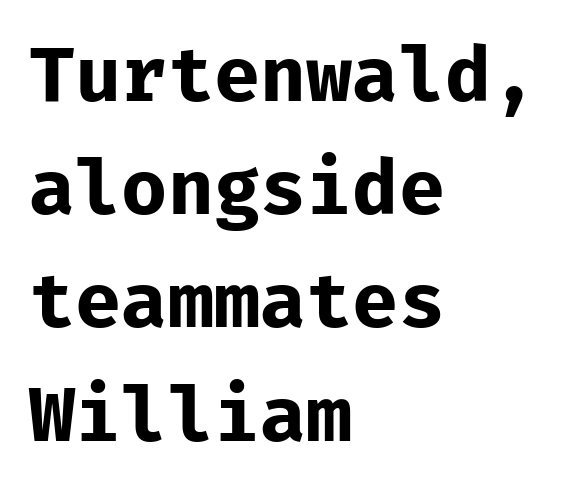
{"serif": "no", "italic": "no", "bold": "yes", "weight": "bold", "width": "normal", "stroke_contrast": "low", "x_height": "medium", "monospaced": "yes", "underline": "no", "align": "left", "line_spacing": "normal", "line_spacing_ratio": 1.47, "letter_spacing": "normal", "letter_spacing_em": 0.0, "glyph_px": 77}
